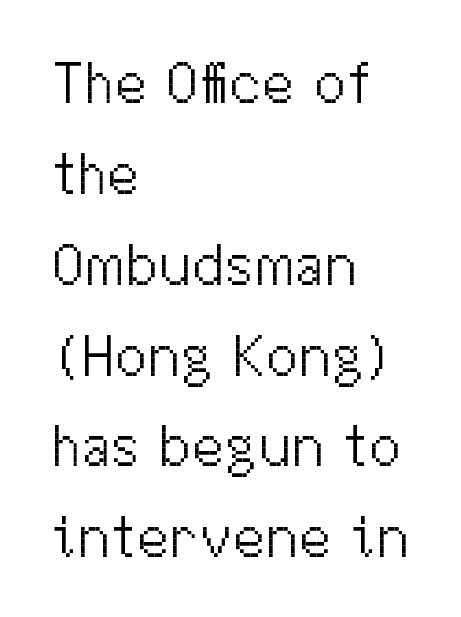
Q: Is the text bold? A: No.
Q: Is the text italic (slanted)? A: No, it is upright.
Q: Is the typeface a serif or a sans-serif typeface? A: Sans-serif.
Q: Is the text underlined? A: No.
Q: How is the paragraph aligned? A: Left-aligned.
Q: Is the spacing between letters normal or unusually wide? A: Normal.
Q: Is the spacing between lines tight, normal or loose? A: Normal.
Q: Width (condensed, normal, or wide)? A: Normal.
Q: Stroke contrast? A: Medium.
Q: x-height? A: Medium.
Q: Monospaced? A: No.
